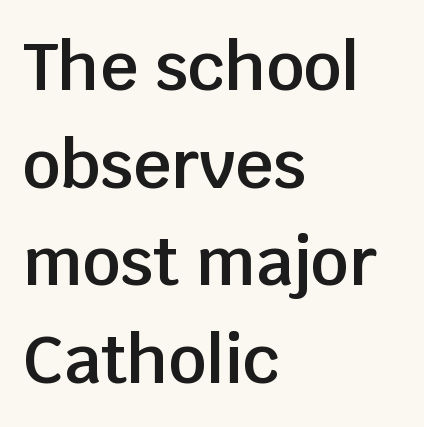
The image shows 66 px semibold sans-serif type, upright; set left-aligned, normal line spacing (1.48x), normal letter spacing, not underlined; low stroke contrast and a large x-height.
